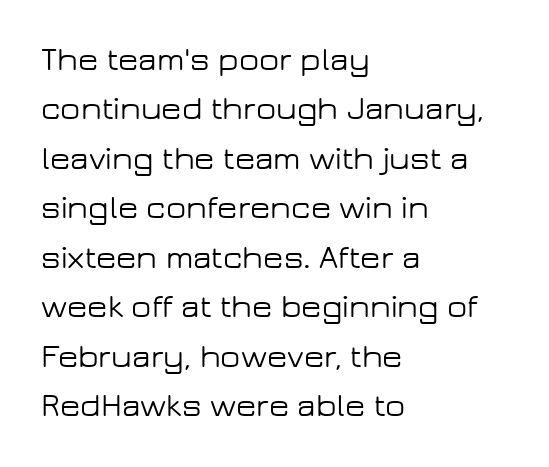
Q: Is the text italic (slanted)? A: No, it is upright.
Q: Is the typeface a serif or a sans-serif typeface? A: Sans-serif.
Q: Is the text underlined? A: No.
Q: How is the paragraph aligned? A: Left-aligned.
Q: Is the spacing between letters normal or unusually wide? A: Normal.
Q: Is the spacing between lines tight, normal or loose? A: Normal.
Q: Width (condensed, normal, or wide)? A: Wide.
Q: Stroke contrast? A: Low.
Q: x-height? A: Medium.
Q: Monospaced? A: No.
